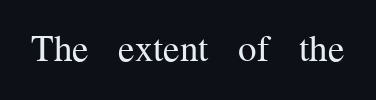
Q: Is the text bold? A: No.
Q: Is the text italic (slanted)? A: No, it is upright.
Q: Is the typeface a serif or a sans-serif typeface? A: Serif.
Q: Is the text underlined? A: No.
Q: Is the spacing between letters normal or unusually wide? A: Normal.
Q: Width (condensed, normal, or wide)? A: Normal.
Q: Stroke contrast? A: Medium.
Q: x-height? A: Medium.
Q: Monospaced? A: No.
